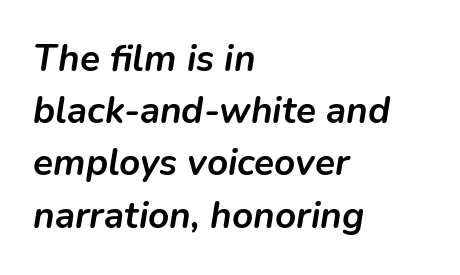
The image shows 37 px semibold type, italic (leaning right); set left-aligned, normal line spacing (1.41x), normal letter spacing, not underlined; low stroke contrast and a medium x-height.
